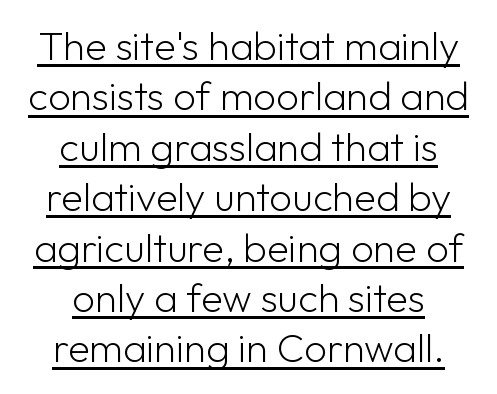
{"serif": "no", "italic": "no", "bold": "no", "weight": "light", "width": "normal", "stroke_contrast": "low", "x_height": "medium", "monospaced": "no", "underline": "yes", "align": "center", "line_spacing": "normal", "line_spacing_ratio": 1.26, "letter_spacing": "normal", "letter_spacing_em": 0.0, "glyph_px": 40}
